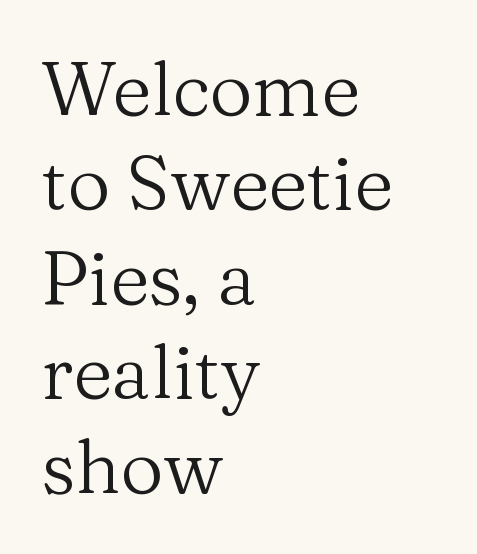
The image shows 75 px regular-weight serif type, upright; set left-aligned, normal line spacing (1.26x), normal letter spacing, not underlined; medium stroke contrast and a medium x-height.
